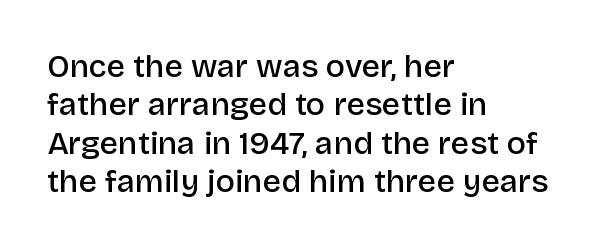
{"serif": "no", "italic": "no", "bold": "semi", "weight": "semibold", "width": "normal", "stroke_contrast": "low", "x_height": "large", "monospaced": "no", "underline": "no", "align": "left", "line_spacing_ratio": 1.2, "letter_spacing": "normal", "letter_spacing_em": 0.0, "glyph_px": 32}
